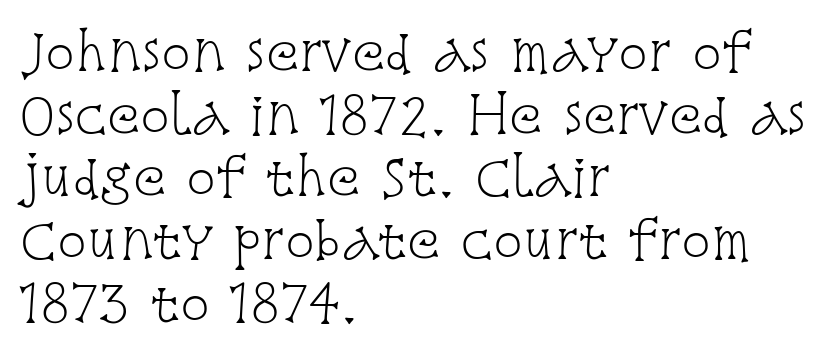
The passage shown is typed in a proportional face where columns would drift. The characters display serif detailing at their extremities. The axis of the letterforms is exactly vertical. Lines of text with bare space underneath. The font sits on the lighter half of the weight spectrum, regular included. Baseline-to-baseline distance is the conventional proportion of letter height.
